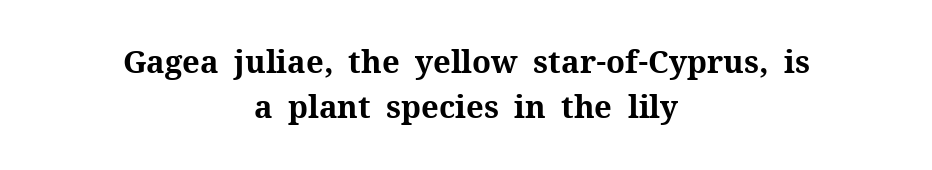
Where is the straight margin? There isn't one; the lines are centered. I'd call this a serif setting — the letters wear small feet. You could not count columns in this text — the font is proportionally spaced. Vertically, the passage feels balanced, rows spaced as you'd expect.
